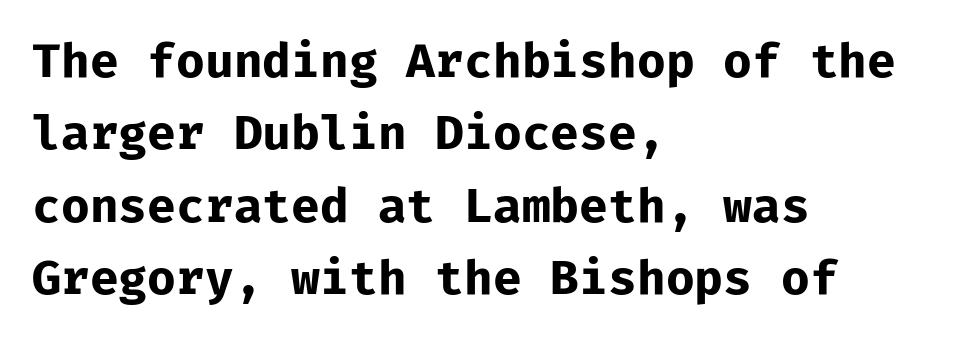
Q: Is the text bold? A: Yes.
Q: Is the text italic (slanted)? A: No, it is upright.
Q: Is the typeface a serif or a sans-serif typeface? A: Sans-serif.
Q: Is the text underlined? A: No.
Q: How is the paragraph aligned? A: Left-aligned.
Q: Is the spacing between letters normal or unusually wide? A: Normal.
Q: Is the spacing between lines tight, normal or loose? A: Normal.
Q: Width (condensed, normal, or wide)? A: Normal.
Q: Stroke contrast? A: Low.
Q: x-height? A: Medium.
Q: Monospaced? A: Yes.
